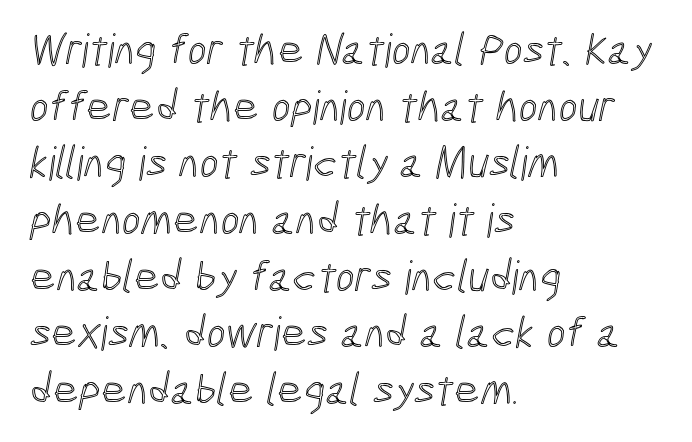
{"width": "condensed", "x_height": "medium", "monospaced": "no", "underline": "no", "align": "left", "line_spacing": "normal", "line_spacing_ratio": 1.26, "letter_spacing": "normal", "letter_spacing_em": 0.0, "glyph_px": 45}
